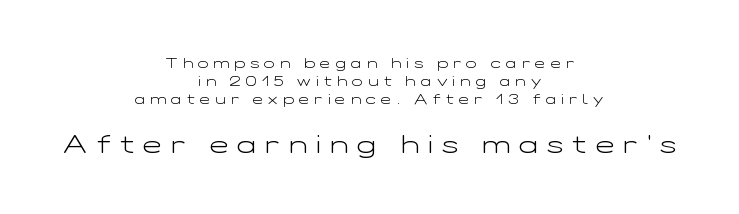
Q: Is the text bold? A: No.
Q: Is the text italic (slanted)? A: No, it is upright.
Q: Is the text underlined? A: No.
Q: How is the paragraph aligned? A: Centered.
Q: Is the spacing between letters normal or unusually wide? A: Unusually wide.
Q: Is the spacing between lines tight, normal or loose? A: Normal.
Q: Which block of text is set in a larger size, the first (top) or the second (bottom)? A: The second (bottom) one.
